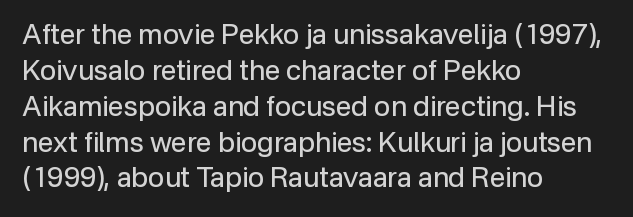
The image shows 28 px regular-weight sans-serif type, upright; set left-aligned, normal line spacing (1.28x), normal letter spacing, not underlined; low stroke contrast and a medium x-height.
